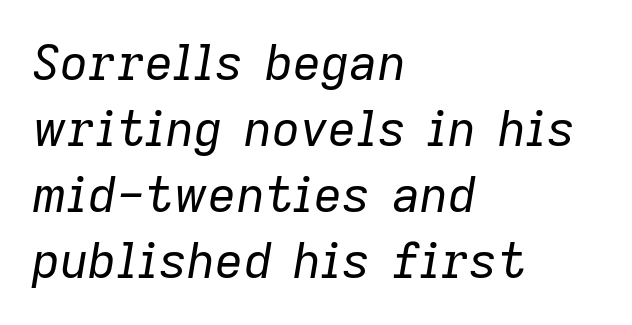
The space directly below the letters is spotless. Here the designer chose a conventional face with non-uniform glyph widths. Summary of vertical rhythm: regular, with standard interline spacing. Inter-character spacing is left at the font's built-in metrics. Looking at the ascenders, they clearly lean. No chunkiness to these letters — they're not bold.
